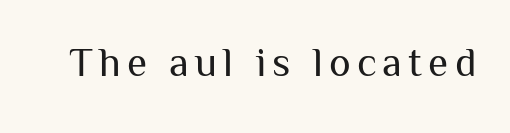
{"serif": "no", "italic": "no", "bold": "no", "weight": "regular", "width": "normal", "stroke_contrast": "medium", "x_height": "medium", "monospaced": "no", "underline": "no", "glyph_px": 41}
